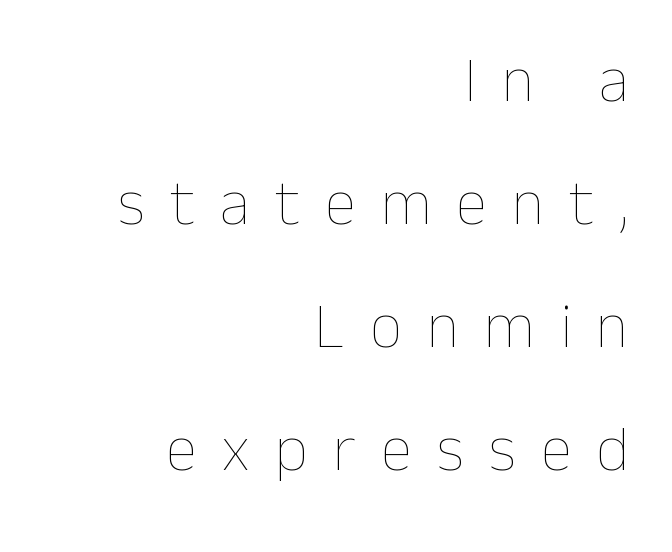
Plain, unruled lines of type. The font is comparable to plain body text, perhaps lighter. The lettering stays uniformly vertical, giving the passage a roman look. How would I describe the line gaps? Wide and relaxed.
